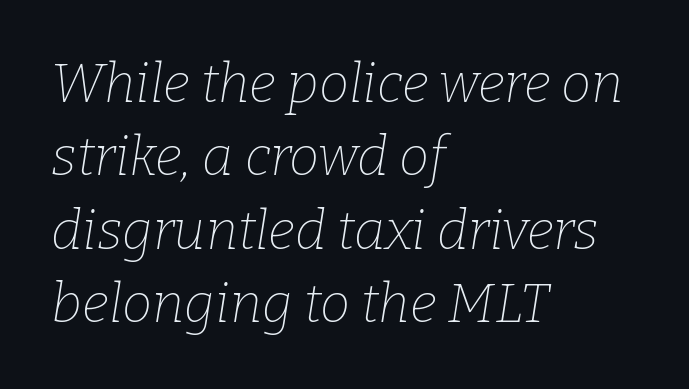
Q: Is the text bold? A: No.
Q: Is the text italic (slanted)? A: Yes, it leans right by about 9 degrees.
Q: Is the typeface a serif or a sans-serif typeface? A: Serif.
Q: Is the text underlined? A: No.
Q: How is the paragraph aligned? A: Left-aligned.
Q: Is the spacing between letters normal or unusually wide? A: Normal.
Q: Is the spacing between lines tight, normal or loose? A: Normal.
Q: Width (condensed, normal, or wide)? A: Normal.
Q: Stroke contrast? A: Low.
Q: x-height? A: Medium.
Q: Monospaced? A: No.
